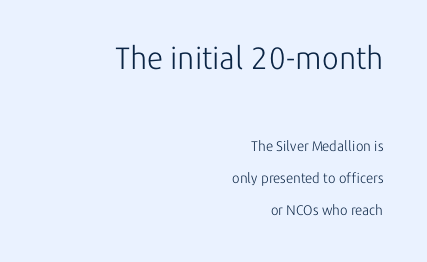
{"serif": "no", "italic": "no", "bold": "no", "weight": "light", "width": "normal", "stroke_contrast": "low", "x_height": "medium", "monospaced": "no", "underline": "no", "align": "right", "line_spacing": "loose", "line_spacing_ratio": 2.29, "letter_spacing": "normal", "letter_spacing_em": 0.0, "larger_block": "first", "size_ratio": 2.21, "glyph_px": 31}
